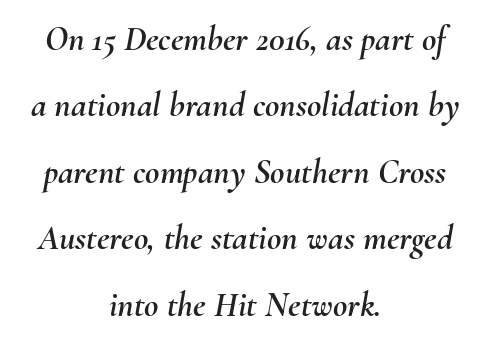
The image shows 35 px text type, italic (leaning right); set centered, loose line spacing (1.9x), normal letter spacing, not underlined; medium stroke contrast and a small x-height.
